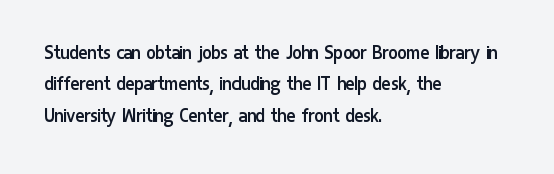
Q: Is the text bold? A: No.
Q: Is the text italic (slanted)? A: No, it is upright.
Q: Is the text underlined? A: No.
Q: How is the paragraph aligned? A: Left-aligned.
Q: Is the spacing between letters normal or unusually wide? A: Normal.
Q: Is the spacing between lines tight, normal or loose? A: Normal.
